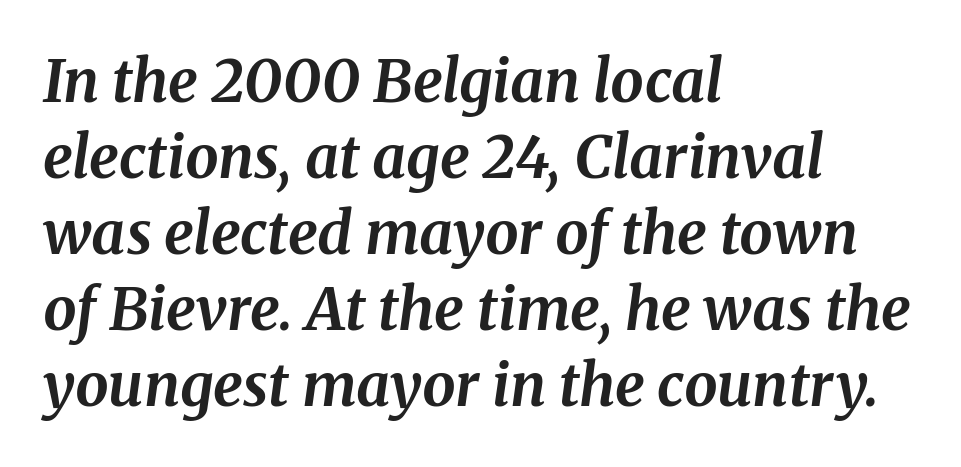
Observe the lean: these are italic letterforms. Compared with typical paragraphs, the rows here are spaced about the same. Do the characters align in a grid? No, the font is proportional. Words float on clear page, feet unadorned. The rendering shows small feet on the letterforms — a serif design. How are the letters spaced? Ordinarily, with no added tracking.
